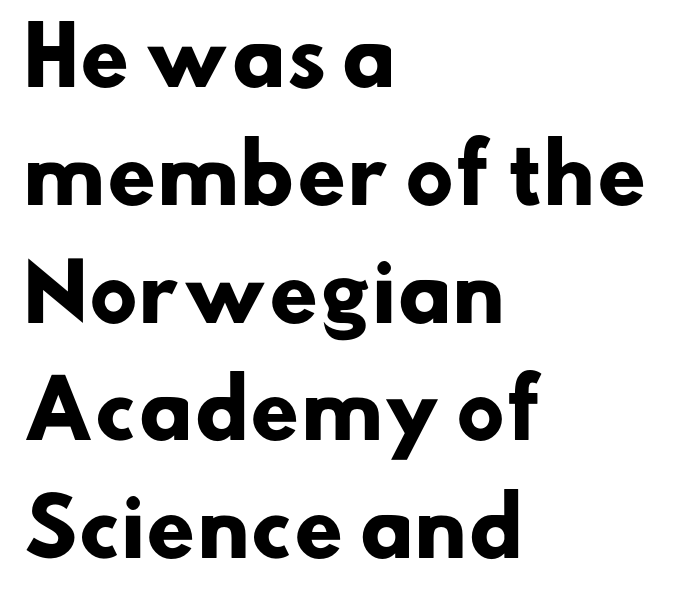
The image shows 78 px heavy sans-serif type; set left-aligned, normal line spacing (1.51x), normal letter spacing, not underlined; low stroke contrast and a small x-height.
